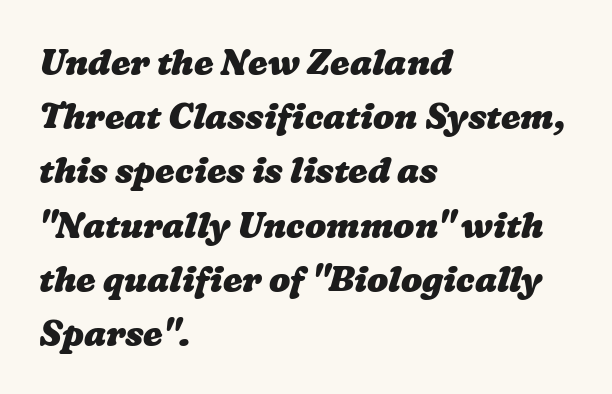
{"bold": "yes", "weight": "heavy", "width": "wide", "stroke_contrast": "low", "x_height": "medium", "monospaced": "no", "underline": "no", "align": "left", "line_spacing": "normal", "line_spacing_ratio": 1.55, "letter_spacing": "normal", "letter_spacing_em": 0.0, "glyph_px": 35}
